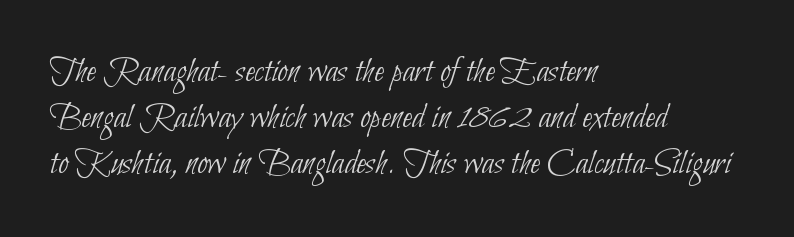
Each letter's strokes conclude bluntly, with no projecting serifs. This rendering leaves character spacing at its baseline value. These glyphs show unthickened strokes, regular width or finer. Anything drawn beneath the words? Only blank space. These lines are rendered in a variable-pitch font.
